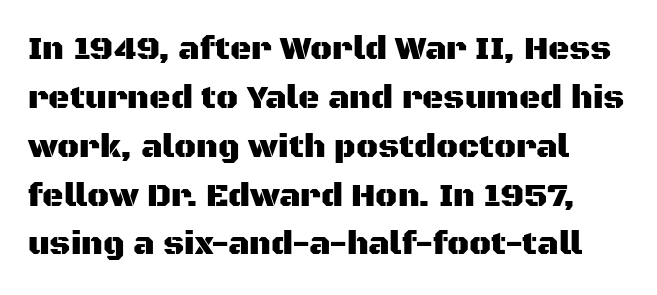
Q: Is the text italic (slanted)? A: No, it is upright.
Q: Is the typeface a serif or a sans-serif typeface? A: Sans-serif.
Q: Is the text underlined? A: No.
Q: Is the spacing between letters normal or unusually wide? A: Normal.
Q: Is the spacing between lines tight, normal or loose? A: Normal.
Q: Width (condensed, normal, or wide)? A: Normal.
Q: Stroke contrast? A: Medium.
Q: x-height? A: Large.
Q: Monospaced? A: No.
